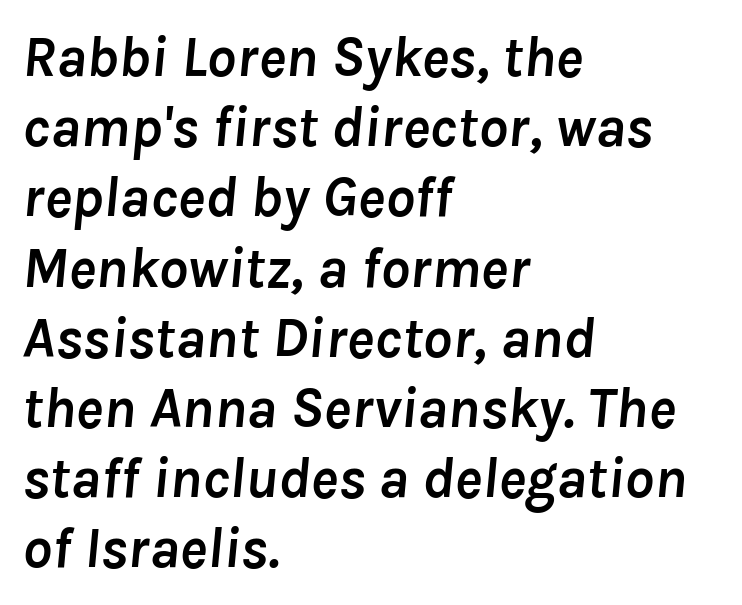
Q: Is the text bold? A: Yes.
Q: Is the text italic (slanted)? A: Yes, it leans right by about 8 degrees.
Q: Is the text underlined? A: No.
Q: How is the paragraph aligned? A: Left-aligned.
Q: Is the spacing between letters normal or unusually wide? A: Normal.
Q: Width (condensed, normal, or wide)? A: Normal.
Q: Stroke contrast? A: Low.
Q: x-height? A: Medium.
Q: Monospaced? A: No.
